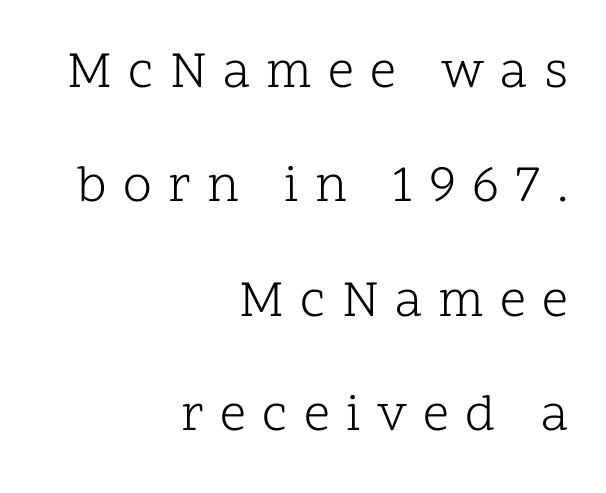
{"serif": "yes", "italic": "no", "bold": "no", "weight": "light", "width": "normal", "stroke_contrast": "low", "x_height": "medium", "monospaced": "no", "underline": "no", "align": "right", "line_spacing": "loose", "line_spacing_ratio": 2.2, "letter_spacing": "wide", "letter_spacing_em": 0.31, "glyph_px": 52}
